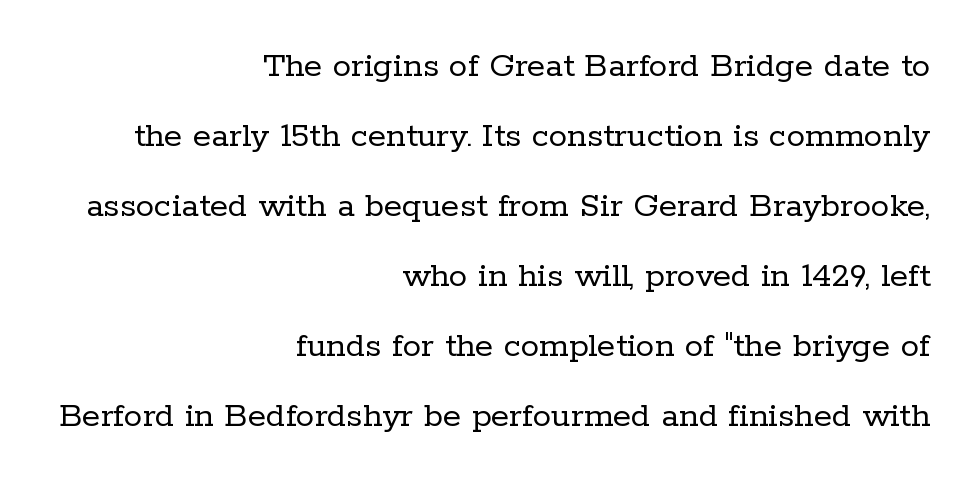
{"serif": "yes", "italic": "no", "bold": "no", "weight": "regular", "width": "normal", "stroke_contrast": "low", "x_height": "medium", "monospaced": "no", "underline": "no", "align": "right", "line_spacing_ratio": 1.89, "letter_spacing": "normal", "letter_spacing_em": 0.0, "glyph_px": 37}
